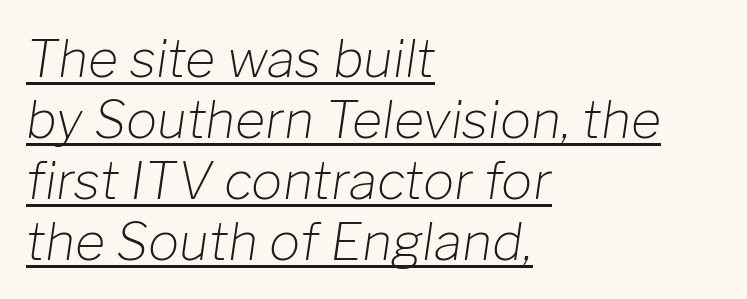
Spacing between characters is what you'd get straight out of the box. The lettering is marked with a stroke running underneath it. The strokes carry an ordinary text weight at most. These lines were composed using italics. You could not count columns in this text — the font is proportionally spaced. All the whitespace from short lines collects on the right.
